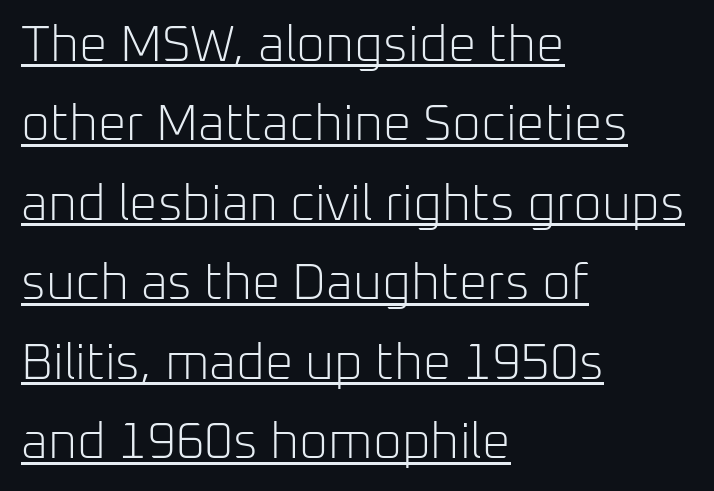
Nope, not italic — everything's standing straight. The font sits on the lighter half of the weight spectrum, regular included. The string is rendered with underlining switched on. These lines are set flush left with a ragged right edge. This is sans-serif lettering, the kind often seen on screens and signage. Standard letterfit; no display-style spreading of the glyphs.
